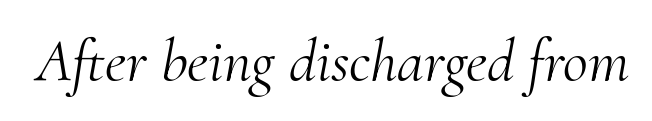
Q: Is the text bold? A: No.
Q: Is the text italic (slanted)? A: Yes, it leans right by about 10 degrees.
Q: Is the typeface a serif or a sans-serif typeface? A: Serif.
Q: Is the text underlined? A: No.
Q: Is the spacing between letters normal or unusually wide? A: Normal.
Q: Width (condensed, normal, or wide)? A: Normal.
Q: Stroke contrast? A: Medium.
Q: x-height? A: Small.
Q: Monospaced? A: No.
